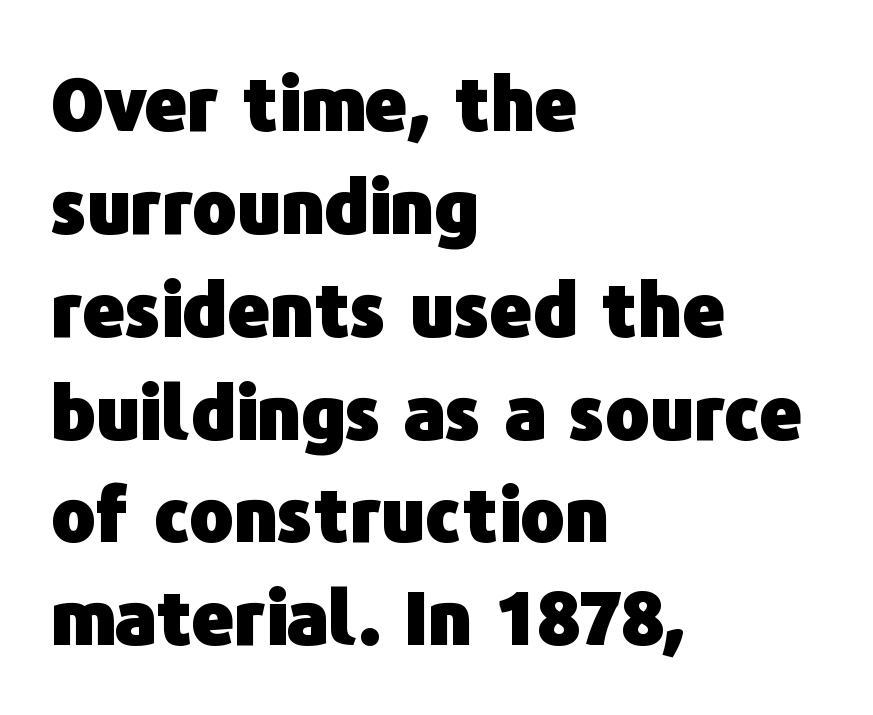
A full-strength bold gives these letters their thick strokes. In terms of letterspacing, this is plain default setting. The typography opts for an upright posture over an oblique one. The setting favours the left margin, as ordinary paragraphs usually do. Only glyphs here, with clear space below each row. Is this a fixed-width face? No — the glyphs have proportional, varying widths.
